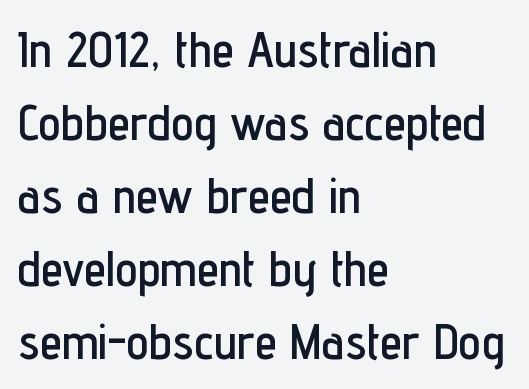
Q: Is the text italic (slanted)? A: No, it is upright.
Q: Is the typeface a serif or a sans-serif typeface? A: Sans-serif.
Q: Is the text underlined? A: No.
Q: How is the paragraph aligned? A: Left-aligned.
Q: Is the spacing between letters normal or unusually wide? A: Normal.
Q: Is the spacing between lines tight, normal or loose? A: Normal.
Q: Width (condensed, normal, or wide)? A: Condensed.
Q: Stroke contrast? A: Low.
Q: x-height? A: Medium.
Q: Monospaced? A: No.
